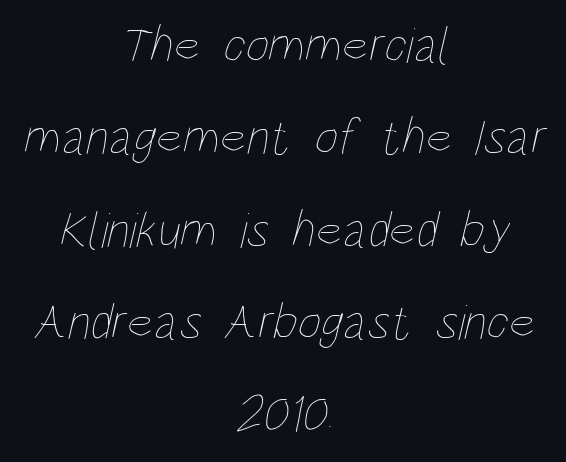
Q: Is the text bold? A: No.
Q: Is the text underlined? A: No.
Q: How is the paragraph aligned? A: Centered.
Q: Is the spacing between letters normal or unusually wide? A: Normal.
Q: Width (condensed, normal, or wide)? A: Condensed.
Q: Stroke contrast? A: Low.
Q: x-height? A: Large.
Q: Monospaced? A: No.
